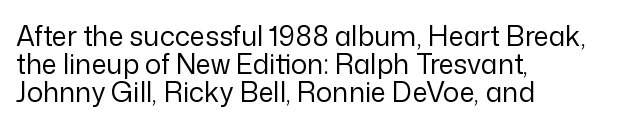
Q: Is the text bold? A: No.
Q: Is the text italic (slanted)? A: No, it is upright.
Q: Is the text underlined? A: No.
Q: How is the paragraph aligned? A: Left-aligned.
Q: Is the spacing between letters normal or unusually wide? A: Normal.
Q: Is the spacing between lines tight, normal or loose? A: Tight.
